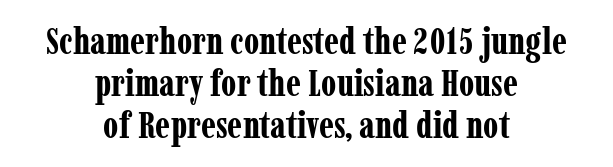
Q: Is the text bold? A: Yes.
Q: Is the text italic (slanted)? A: No, it is upright.
Q: Is the typeface a serif or a sans-serif typeface? A: Serif.
Q: Is the text underlined? A: No.
Q: How is the paragraph aligned? A: Centered.
Q: Is the spacing between letters normal or unusually wide? A: Normal.
Q: Is the spacing between lines tight, normal or loose? A: Tight.
Q: Width (condensed, normal, or wide)? A: Condensed.
Q: Stroke contrast? A: Low.
Q: x-height? A: Medium.
Q: Monospaced? A: No.
